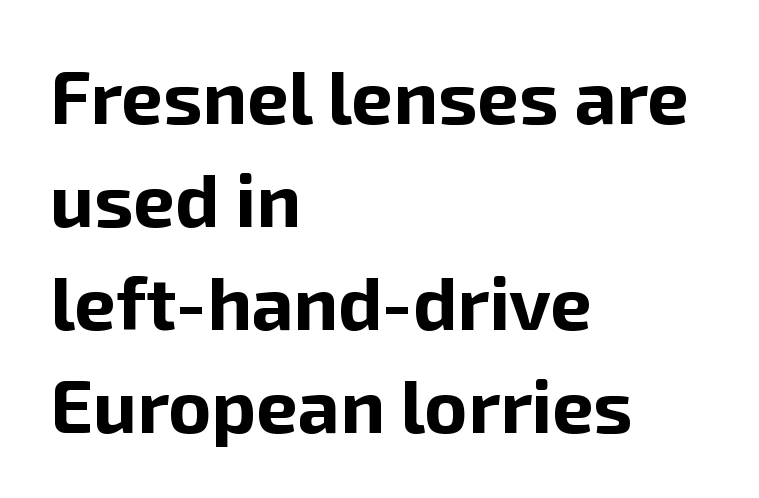
The lines in this sample share a left origin and differ only in where they stop. What stands out about the letter spacing? Nothing — it is the standard amount. Students, observe: this is what conventionally led text looks like. In terms of weight, the rendering is a true, heavy bold. The passage shown is not underscored anywhere.
